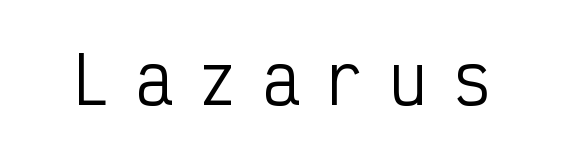
The image shows 64 px regular-weight, condensed sans-serif type, upright, monospaced; set unusually wide letter spacing (+0.39 em), not underlined; low stroke contrast and a medium x-height.
